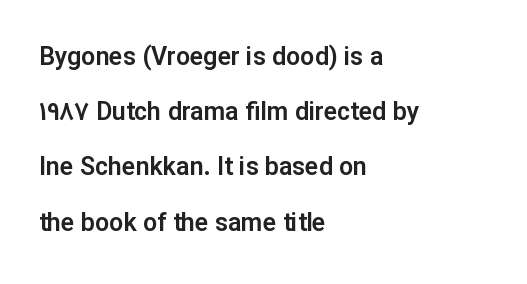
Does the lettering tilt? It doesn't — this is upright. Descenders are the only things crossing below the line. A typesetter would call this leading open, well beyond the default. The rendering anchors every line to the left-hand side. Does extra space separate the letters? No, they use regular spacing.
